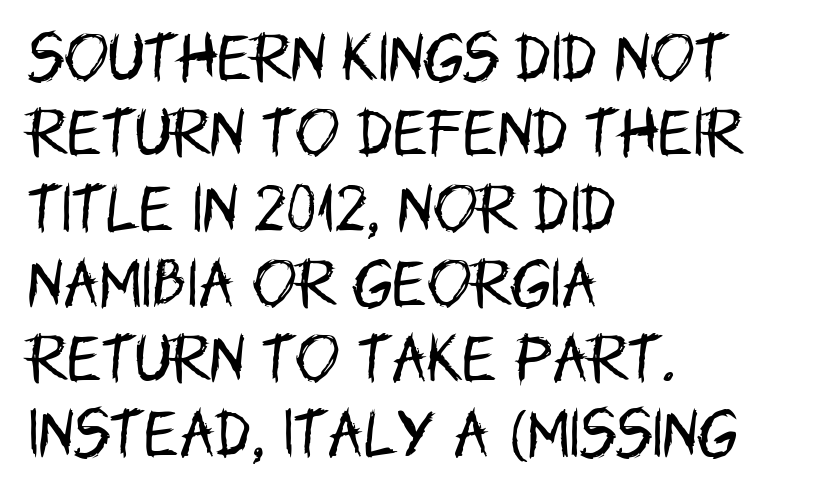
I'd call this a sans setting — the letters go barefoot. Bare-footed words on every line. Tracking value appears to be zero — textbook default spacing. Do the letters lean? They stand straight. The typesetter chose a ragged-right arrangement here. A normal amount of white space separates one row of letters from the next.
